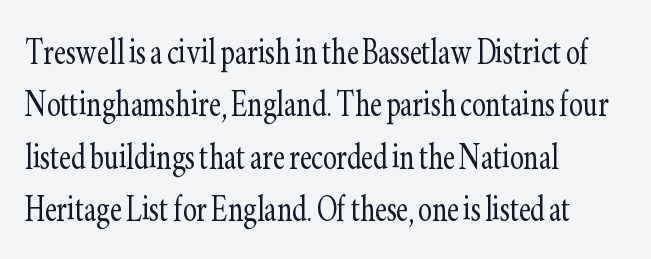
{"serif": "yes", "italic": "no", "bold": "no", "weight": "light", "width": "condensed", "stroke_contrast": "low", "x_height": "small", "monospaced": "no", "underline": "no", "align": "left", "line_spacing": "normal", "line_spacing_ratio": 1.25, "letter_spacing": "normal", "letter_spacing_em": 0.0, "glyph_px": 42}
